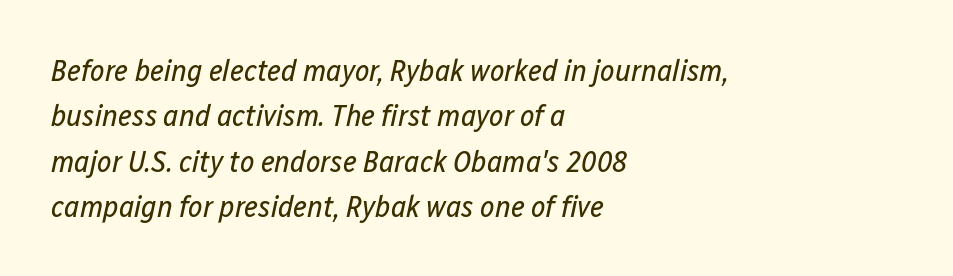
Q: Is the text bold? A: No.
Q: Is the text italic (slanted)? A: Yes, it leans right by about 12 degrees.
Q: Is the text underlined? A: No.
Q: How is the paragraph aligned? A: Left-aligned.
Q: Is the spacing between letters normal or unusually wide? A: Normal.
Q: Is the spacing between lines tight, normal or loose? A: Normal.
Q: Width (condensed, normal, or wide)? A: Condensed.
Q: Stroke contrast? A: Low.
Q: x-height? A: Medium.
Q: Monospaced? A: No.
